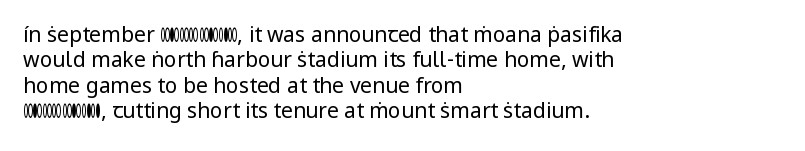
Q: Is the text bold? A: No.
Q: Is the text italic (slanted)? A: No, it is upright.
Q: Is the text underlined? A: No.
Q: How is the paragraph aligned? A: Left-aligned.
Q: Is the spacing between letters normal or unusually wide? A: Normal.
